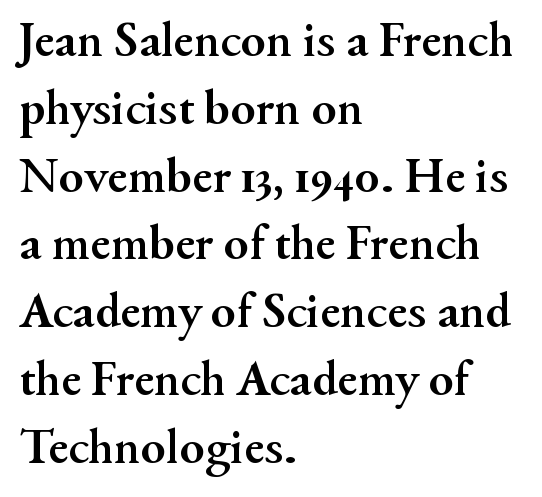
Every stem runs plumb, perpendicular to the baseline. Line beginnings align vertically; line endings do not. The characters look thick and weighty, a clear bold. A typesetter would call this proportional, since set widths differ per character. Summary of vertical rhythm: regular, with standard interline spacing.
